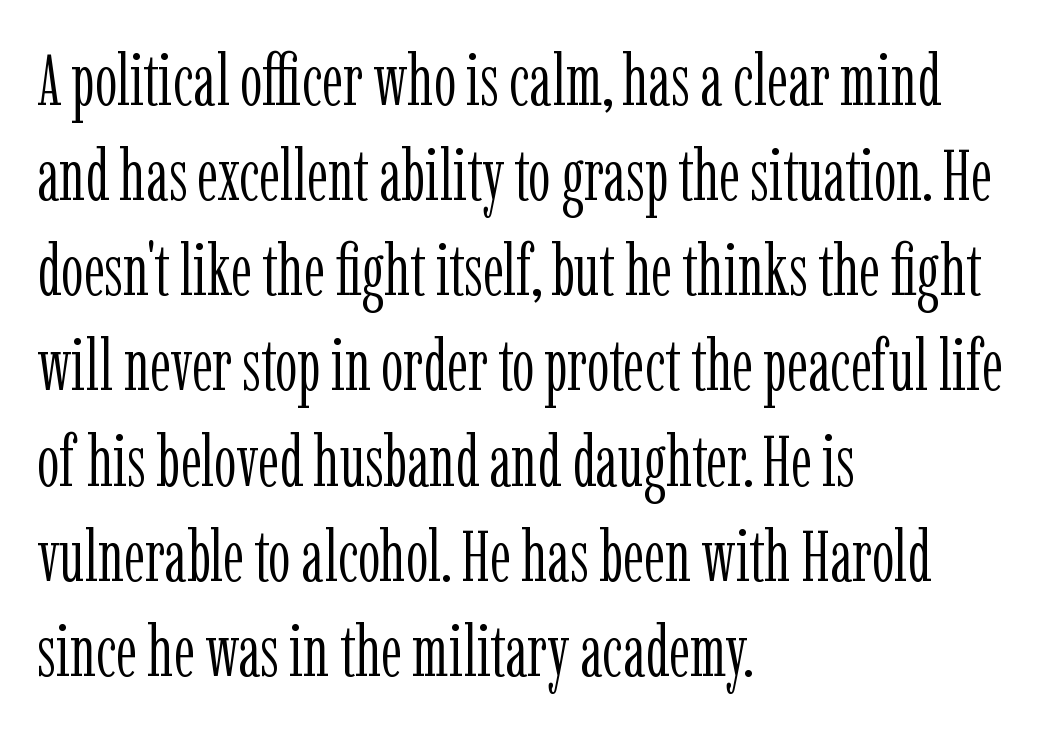
{"serif": "yes", "italic": "no", "bold": "no", "weight": "light", "width": "condensed", "stroke_contrast": "low", "x_height": "medium", "monospaced": "no", "underline": "no", "align": "left", "line_spacing": "normal", "line_spacing_ratio": 1.34, "letter_spacing": "normal", "letter_spacing_em": 0.0, "glyph_px": 71}
